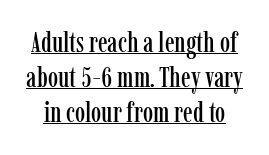
Short note: letters normally spaced. Beneath each row of characters lies a ruled line. Style check: upright. Observe the serifs anchoring each vertical stroke in this sample. Is this a fixed-width face? No — the glyphs have proportional, varying widths.
